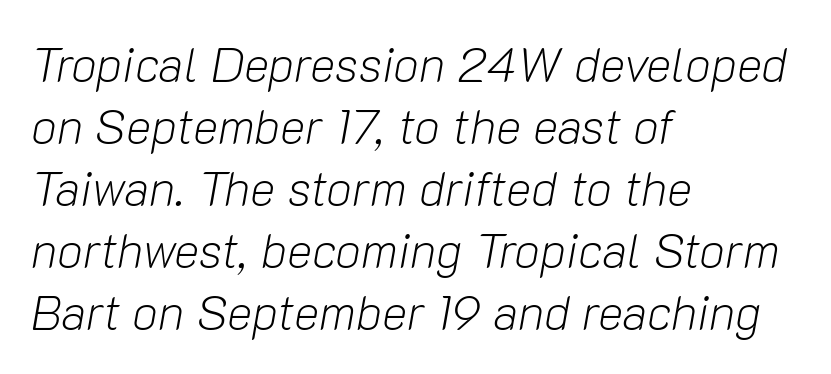
Q: Is the text bold? A: No.
Q: Is the text italic (slanted)? A: Yes, it leans right by about 10 degrees.
Q: Is the text underlined? A: No.
Q: How is the paragraph aligned? A: Left-aligned.
Q: Is the spacing between letters normal or unusually wide? A: Normal.
Q: Is the spacing between lines tight, normal or loose? A: Normal.
Q: Width (condensed, normal, or wide)? A: Normal.
Q: Stroke contrast? A: Low.
Q: x-height? A: Medium.
Q: Monospaced? A: No.
